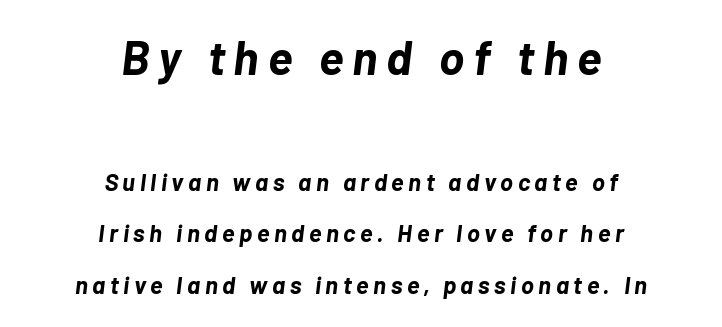
You get the large type first, then a drop to smaller type. This rendering features lettering with no underline. If you folded the block vertically in half, each line would mirror itself in length. A full-strength bold gives these letters their thick strokes. Slant detected: the letters are inclined. The rendering uses natural spacing where letterforms have individual widths.
